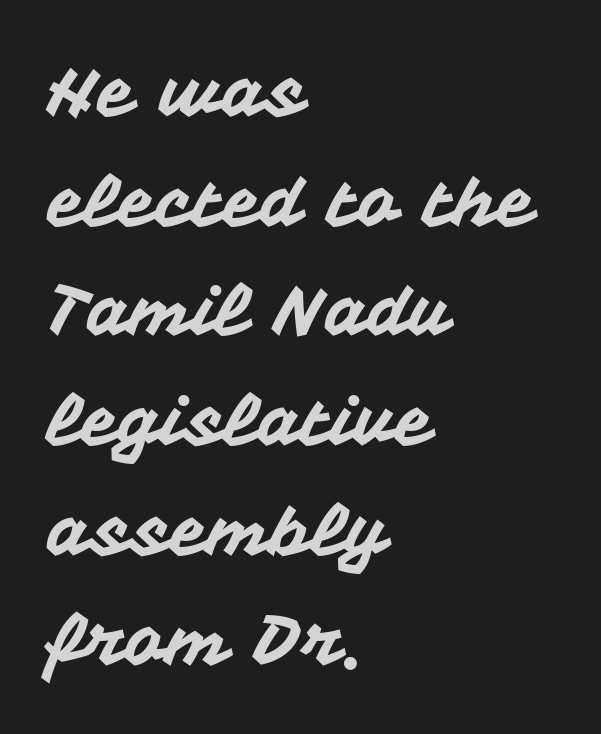
Letterform terminals end flat and unadorned throughout the passage. In terms of leading, this rendering sits right in the middle. Plain, unruled lines of type.
